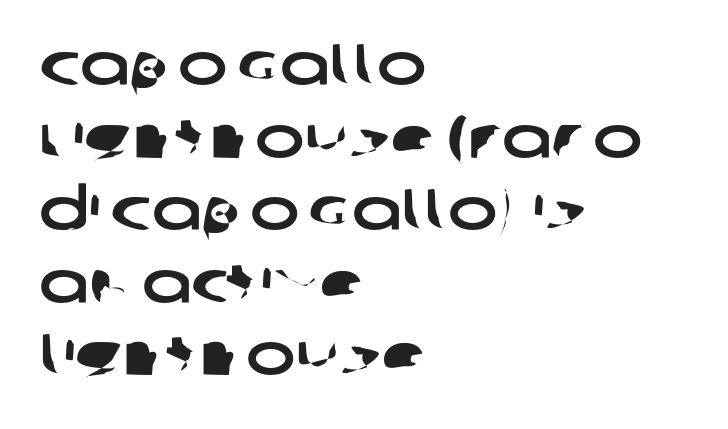
The image shows 59 px wide sans-serif type; set left-aligned, line spacing 1.23x, normal letter spacing, not underlined; low stroke contrast and a large x-height.
